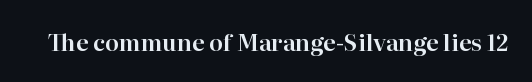
Q: Is the text italic (slanted)? A: No, it is upright.
Q: Is the text underlined? A: No.
Q: Is the spacing between letters normal or unusually wide? A: Normal.
